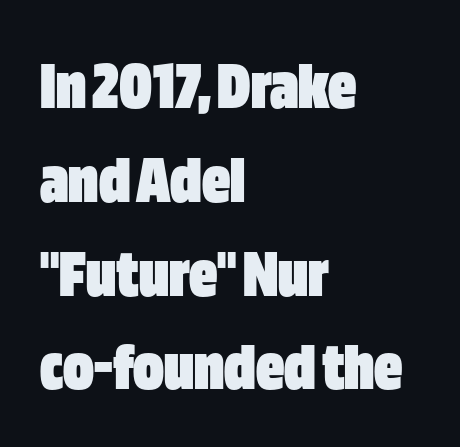
Each word holds together tightly as a unit, with standard inter-letter gaps. In CSS terms this would be text-align: left. Varying glyph widths throughout — classic text-font behaviour. Nope, not italic — everything's standing straight. Honestly, there is no underline to notice here at all.
